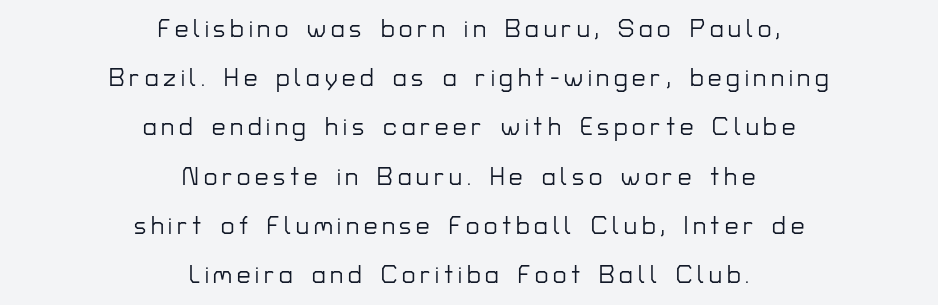
The image shows 24 px text type, upright; set centered, loose line spacing (2.05x), unusually wide letter spacing (+0.2 em), not underlined.
